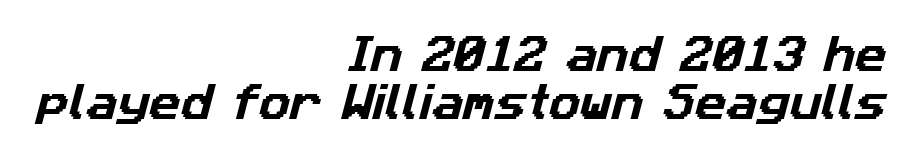
Q: Is the typeface a serif or a sans-serif typeface? A: Sans-serif.
Q: Is the text underlined? A: No.
Q: How is the paragraph aligned? A: Right-aligned.
Q: Is the spacing between letters normal or unusually wide? A: Normal.
Q: Width (condensed, normal, or wide)? A: Normal.
Q: Stroke contrast? A: Low.
Q: x-height? A: Medium.
Q: Monospaced? A: No.
